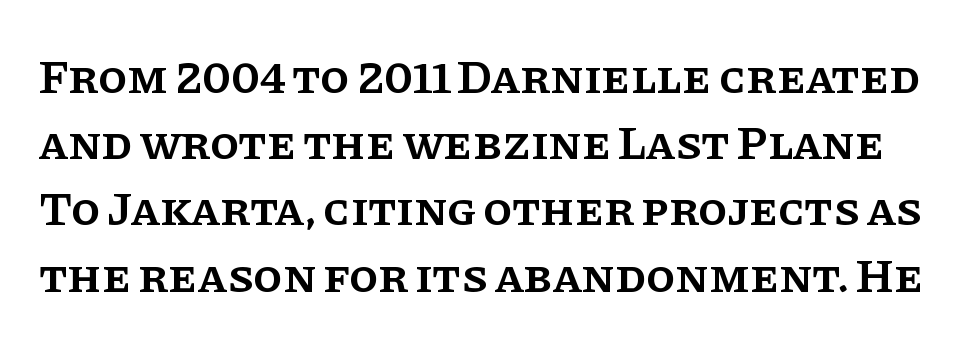
A somewhat darkened texture: the type is semibold rather than bold. Do the characters align in a grid? No, the font is proportional. Rendered with straight, roman letterforms. The rows are spaced the way most documents space them. The designer went with a serif here, giving each stem small feet.
